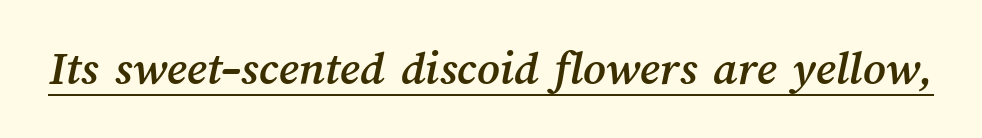
The image shows 49 px text type; set normal letter spacing, underlined; medium stroke contrast and a medium x-height.
